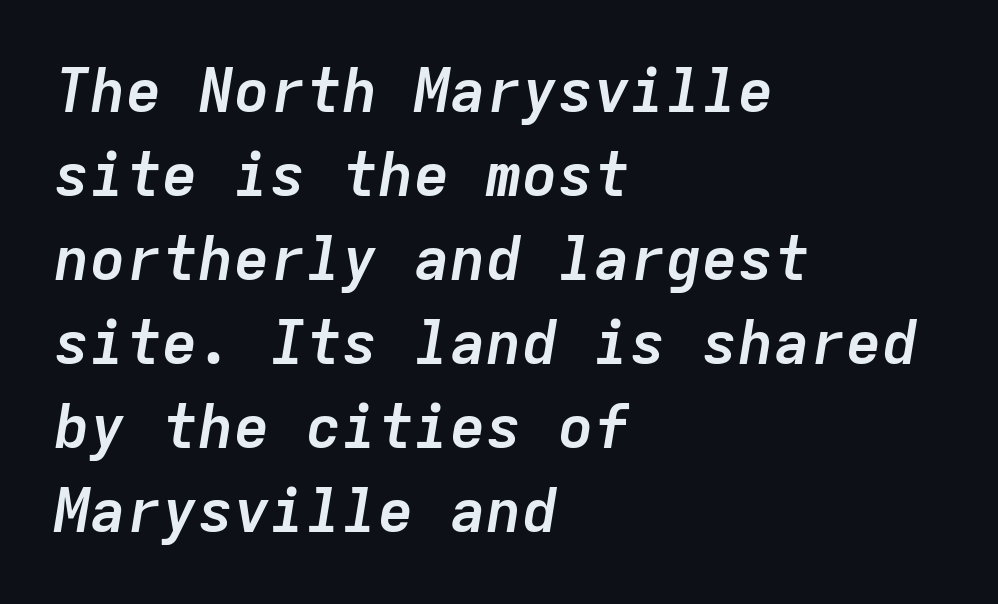
The image shows 60 px semibold type, italic (leaning right), monospaced; set left-aligned, normal line spacing (1.4x), normal letter spacing, not underlined; low stroke contrast and a medium x-height.
